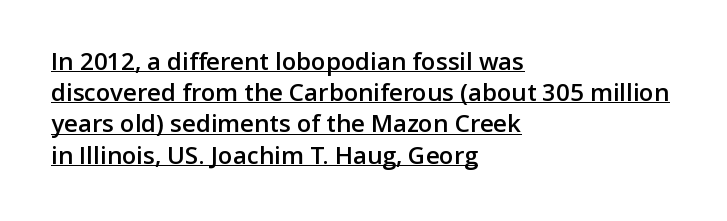
The image shows 24 px text type, upright; set left-aligned, normal line spacing (1.3x), normal letter spacing, underlined.
